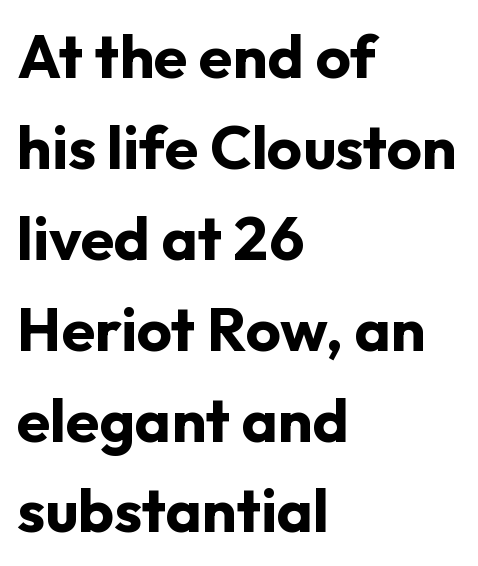
The image shows 61 px bold sans-serif type, upright; set left-aligned, normal line spacing (1.49x), normal letter spacing, not underlined; low stroke contrast and a medium x-height.
